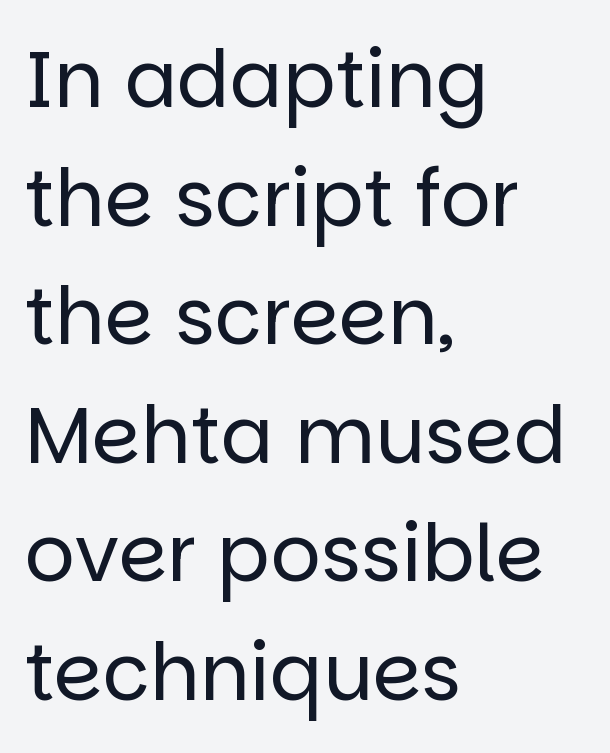
Q: Is the text bold? A: No.
Q: Is the text italic (slanted)? A: No, it is upright.
Q: Is the typeface a serif or a sans-serif typeface? A: Sans-serif.
Q: Is the text underlined? A: No.
Q: How is the paragraph aligned? A: Left-aligned.
Q: Is the spacing between letters normal or unusually wide? A: Normal.
Q: Is the spacing between lines tight, normal or loose? A: Normal.
Q: Width (condensed, normal, or wide)? A: Normal.
Q: Stroke contrast? A: Low.
Q: x-height? A: Large.
Q: Monospaced? A: No.
